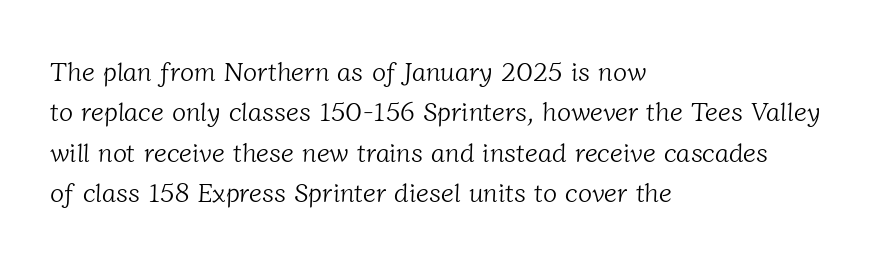
{"bold": "no", "underline": "no", "align": "left", "line_spacing": "normal", "line_spacing_ratio": 1.55, "letter_spacing": "normal", "letter_spacing_em": 0.0, "glyph_px": 26}
